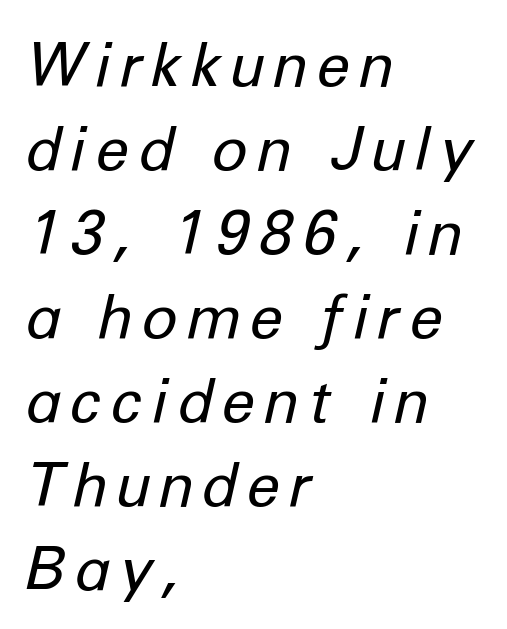
Q: Is the text bold? A: No.
Q: Is the text italic (slanted)? A: Yes, it leans right by about 12 degrees.
Q: Is the text underlined? A: No.
Q: How is the paragraph aligned? A: Left-aligned.
Q: Is the spacing between lines tight, normal or loose? A: Normal.
Q: Width (condensed, normal, or wide)? A: Normal.
Q: Stroke contrast? A: Low.
Q: x-height? A: Medium.
Q: Monospaced? A: No.
